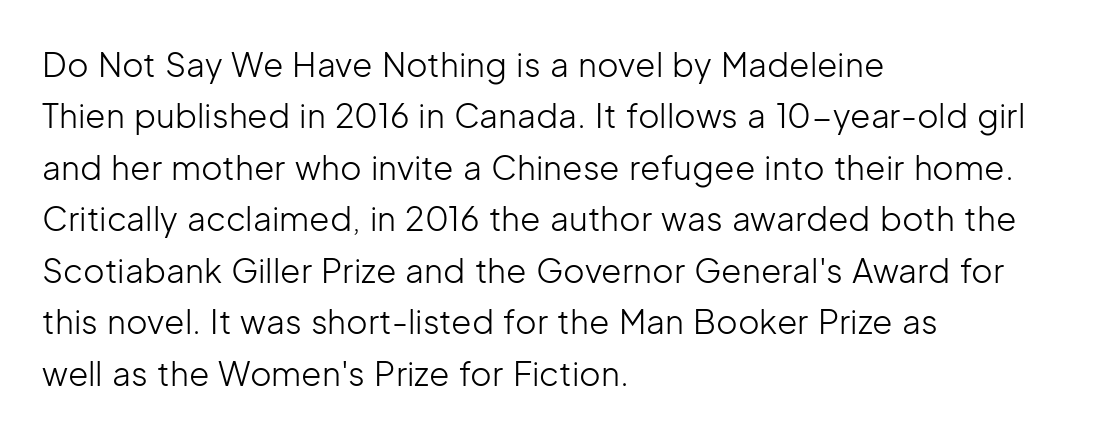
{"serif": "no", "italic": "no", "bold": "no", "weight": "light", "width": "normal", "stroke_contrast": "low", "x_height": "medium", "monospaced": "no", "underline": "no", "align": "left", "line_spacing": "normal", "line_spacing_ratio": 1.56, "letter_spacing": "normal", "letter_spacing_em": 0.0, "glyph_px": 33}
